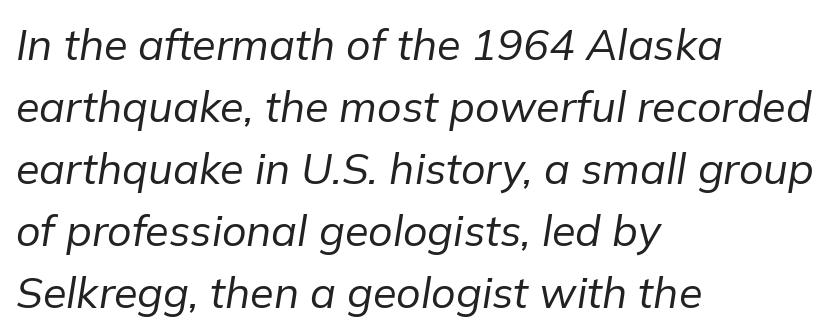
Q: Is the text bold? A: No.
Q: Is the text italic (slanted)? A: Yes, it leans right by about 9 degrees.
Q: Is the text underlined? A: No.
Q: How is the paragraph aligned? A: Left-aligned.
Q: Is the spacing between letters normal or unusually wide? A: Normal.
Q: Is the spacing between lines tight, normal or loose? A: Normal.
Q: Width (condensed, normal, or wide)? A: Normal.
Q: Stroke contrast? A: Low.
Q: x-height? A: Medium.
Q: Monospaced? A: No.
